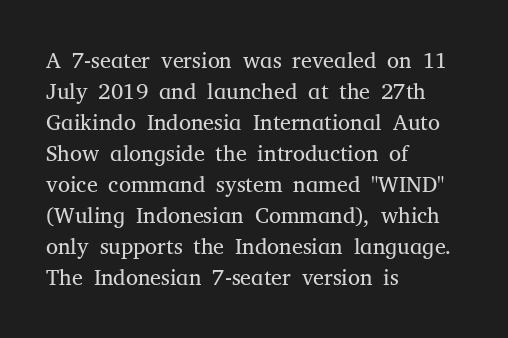
{"italic": "no", "bold": "no", "underline": "no", "align": "left", "line_spacing": "normal", "line_spacing_ratio": 1.41, "letter_spacing": "normal", "letter_spacing_em": 0.0, "glyph_px": 22}
